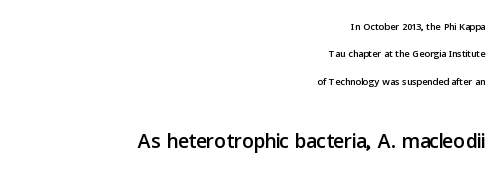
The glyphs in this specimen are sans serif. Varying glyph widths throughout — classic text-font behaviour. Each line ends at the same right margin while the left side varies. The horizontal fit of the characters is conventional and even. No word sits above an underline.
